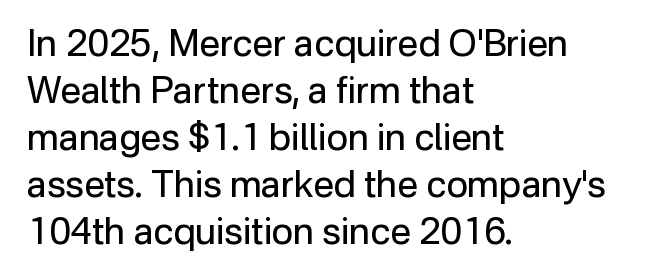
{"serif": "no", "italic": "no", "bold": "no", "weight": "regular", "width": "normal", "stroke_contrast": "low", "x_height": "medium", "monospaced": "no", "underline": "no", "align": "left", "line_spacing": "normal", "line_spacing_ratio": 1.27, "letter_spacing": "normal", "letter_spacing_em": 0.0, "glyph_px": 37}
